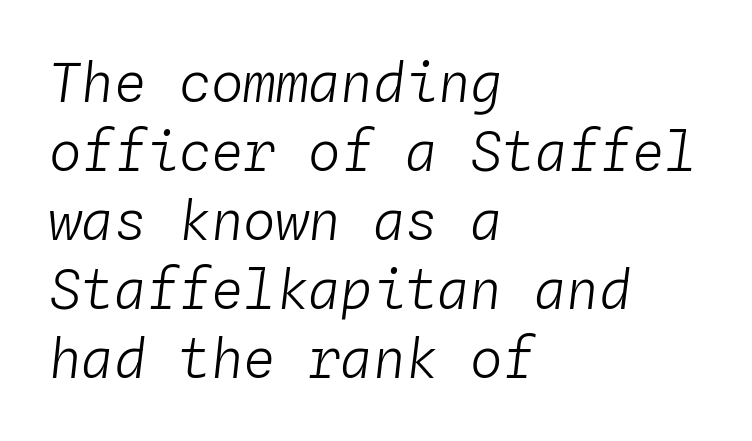
{"italic": "yes", "lean": "right", "slant_degrees": 4, "bold": "no", "weight": "light", "width": "normal", "stroke_contrast": "low", "x_height": "medium", "monospaced": "yes", "underline": "no", "align": "left", "line_spacing": "normal", "line_spacing_ratio": 1.28, "letter_spacing": "normal", "letter_spacing_em": 0.0, "glyph_px": 54}
